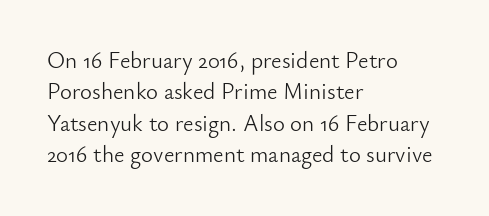
The image shows 23 px text type, upright; set left-aligned, normal line spacing (1.36x), normal letter spacing, not underlined.
